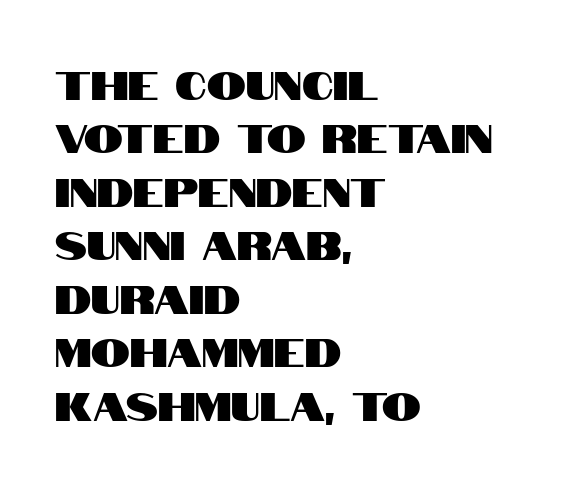
The setting favours the left margin, as ordinary paragraphs usually do. This sample uses a sans-serif face. Glyph-to-glyph distance matches everyday printed text. The strip under each line holds only bare page. The letters stand upright; this is a roman face. The rendering uses natural spacing where letterforms have individual widths.
